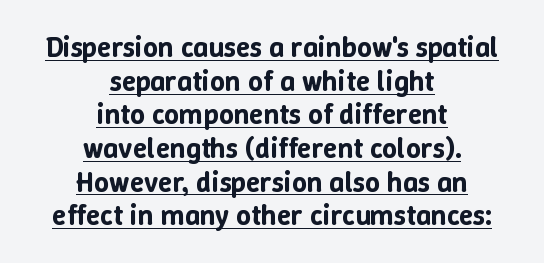
The image shows 29 px text type, upright; set centered, line spacing 1.16x, normal letter spacing, underlined; low stroke contrast and a medium x-height.
